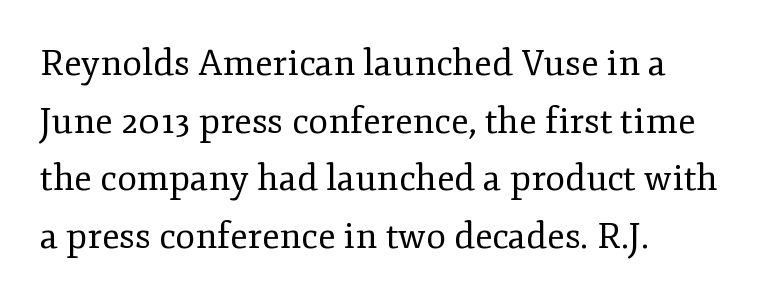
{"serif": "yes", "italic": "no", "bold": "no", "weight": "regular", "width": "normal", "stroke_contrast": "low", "x_height": "small", "monospaced": "no", "underline": "no", "align": "left", "line_spacing": "normal", "line_spacing_ratio": 1.6, "letter_spacing": "normal", "letter_spacing_em": 0.0, "glyph_px": 36}
